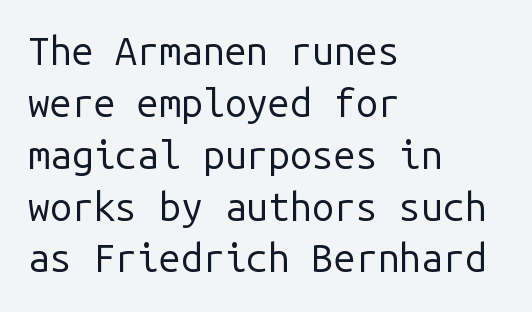
{"serif": "no", "italic": "no", "bold": "no", "weight": "regular", "width": "normal", "stroke_contrast": "low", "x_height": "medium", "monospaced": "yes", "underline": "no", "align": "left", "line_spacing": "normal", "line_spacing_ratio": 1.33, "letter_spacing": "normal", "letter_spacing_em": 0.0, "glyph_px": 39}
